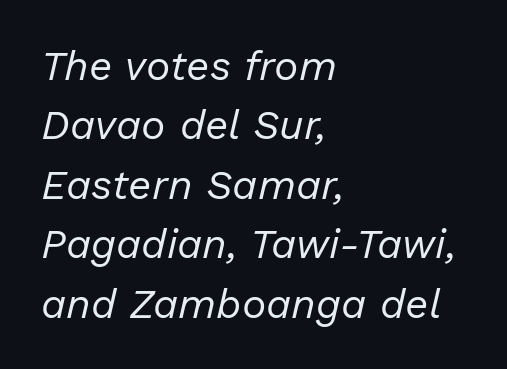
{"italic": "yes", "lean": "right", "slant_degrees": 13, "bold": "no", "weight": "regular", "width": "normal", "stroke_contrast": "low", "x_height": "medium", "monospaced": "no", "underline": "no", "align": "left", "line_spacing": "normal", "line_spacing_ratio": 1.45, "letter_spacing": "normal", "letter_spacing_em": 0.0, "glyph_px": 41}
